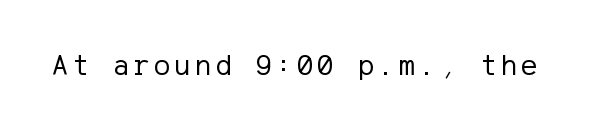
Q: Is the text bold? A: No.
Q: Is the text italic (slanted)? A: No, it is upright.
Q: Is the typeface a serif or a sans-serif typeface? A: Sans-serif.
Q: Is the text underlined? A: No.
Q: Width (condensed, normal, or wide)? A: Normal.
Q: Stroke contrast? A: Low.
Q: x-height? A: Medium.
